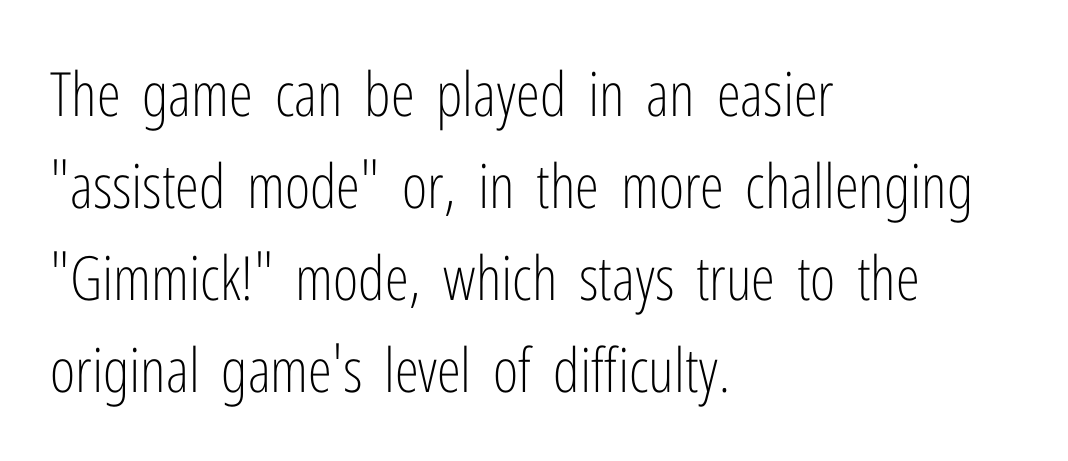
The image shows 61 px light, condensed sans-serif type, upright; set left-aligned, normal line spacing (1.51x), normal letter spacing, not underlined; low stroke contrast and a medium x-height.
